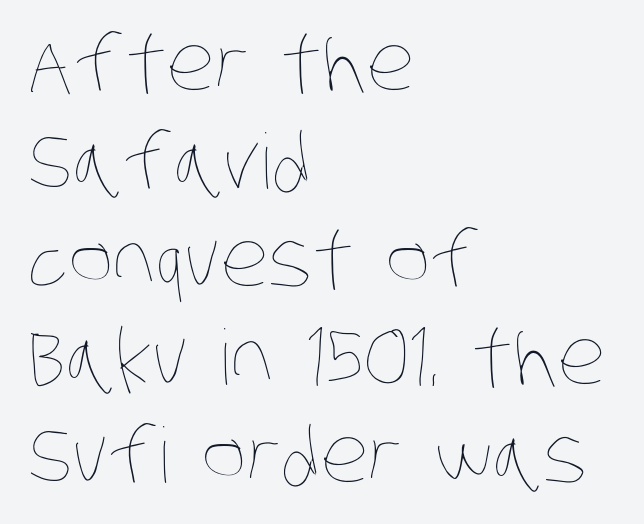
Q: Is the text bold? A: No.
Q: Is the text underlined? A: No.
Q: How is the paragraph aligned? A: Left-aligned.
Q: Is the spacing between letters normal or unusually wide? A: Normal.
Q: Is the spacing between lines tight, normal or loose? A: Normal.
Q: Width (condensed, normal, or wide)? A: Condensed.
Q: Stroke contrast? A: Low.
Q: x-height? A: Large.
Q: Monospaced? A: No.
